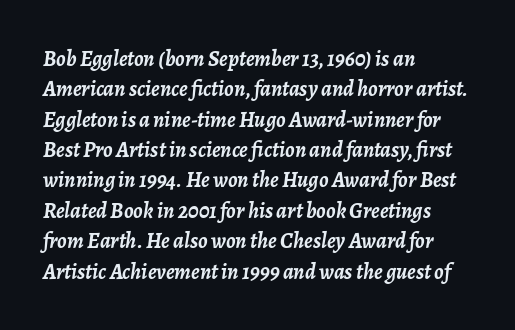
The area under the type is left untouched. No extra tracking has been applied to these lines. Horizontal alignment here is leftward, the default for most running prose. What's the leading like? Ordinary, nothing unusual.
